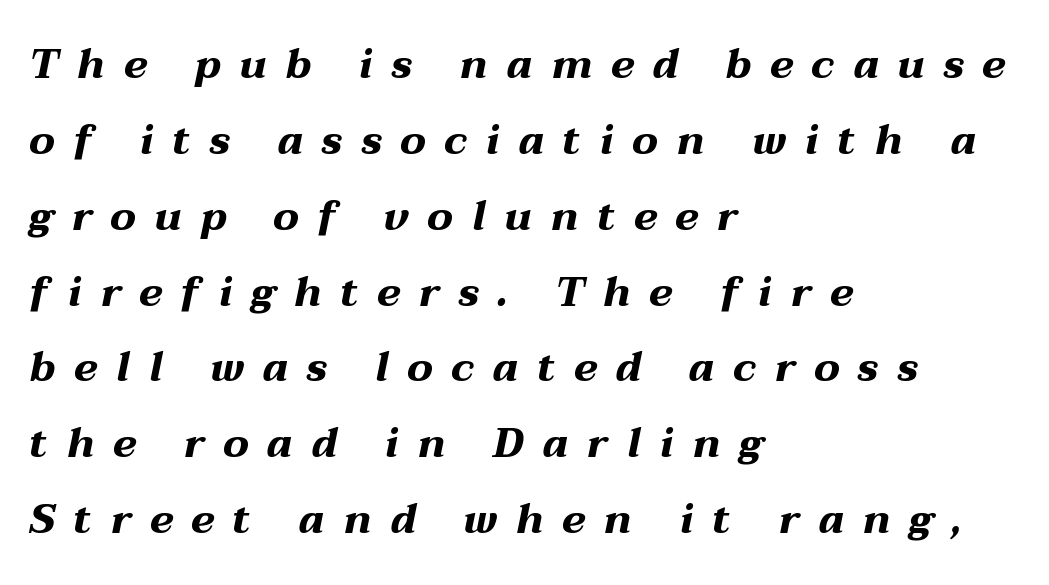
The image shows 41 px bold, wide type, italic (leaning right); set left-aligned, line spacing 1.85x, unusually wide letter spacing (+0.45 em), not underlined; medium stroke contrast and a medium x-height.
